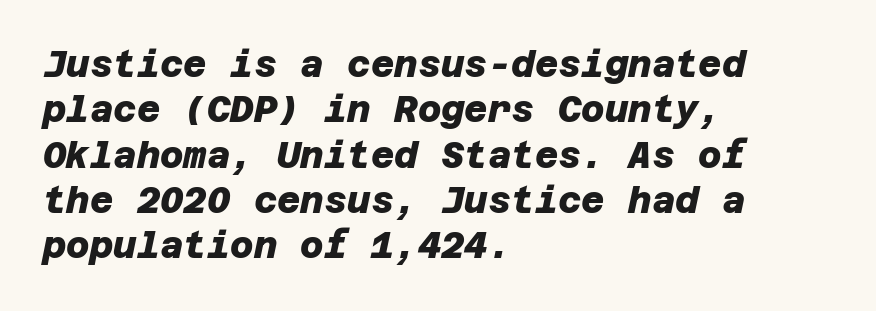
{"serif": "no", "bold": "yes", "weight": "heavy", "width": "normal", "stroke_contrast": "low", "x_height": "large", "underline": "no", "align": "left", "line_spacing": "normal", "line_spacing_ratio": 1.26, "letter_spacing": "normal", "letter_spacing_em": 0.0, "glyph_px": 36}
